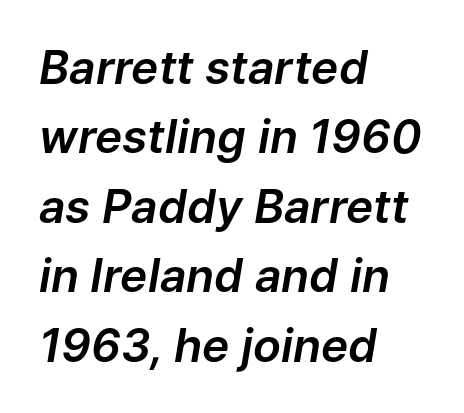
Q: Is the text italic (slanted)? A: Yes, it leans right by about 9 degrees.
Q: Is the text underlined? A: No.
Q: How is the paragraph aligned? A: Left-aligned.
Q: Is the spacing between letters normal or unusually wide? A: Normal.
Q: Is the spacing between lines tight, normal or loose? A: Normal.
Q: Width (condensed, normal, or wide)? A: Normal.
Q: Stroke contrast? A: Low.
Q: x-height? A: Medium.
Q: Monospaced? A: No.
